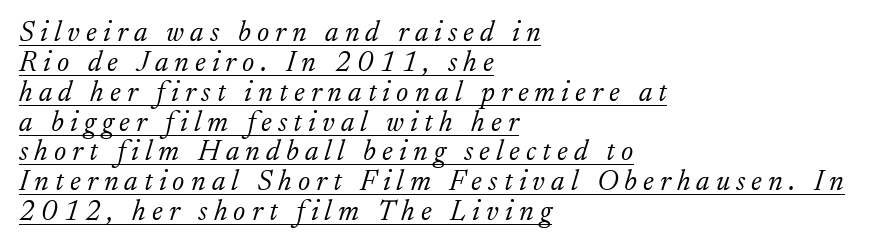
Q: Is the text bold? A: No.
Q: Is the text italic (slanted)? A: Yes, it leans right by about 17 degrees.
Q: Is the typeface a serif or a sans-serif typeface? A: Serif.
Q: Is the text underlined? A: Yes.
Q: How is the paragraph aligned? A: Left-aligned.
Q: Is the spacing between letters normal or unusually wide? A: Unusually wide.
Q: Is the spacing between lines tight, normal or loose? A: Tight.
Q: Width (condensed, normal, or wide)? A: Normal.
Q: Stroke contrast? A: Low.
Q: x-height? A: Small.
Q: Monospaced? A: No.
